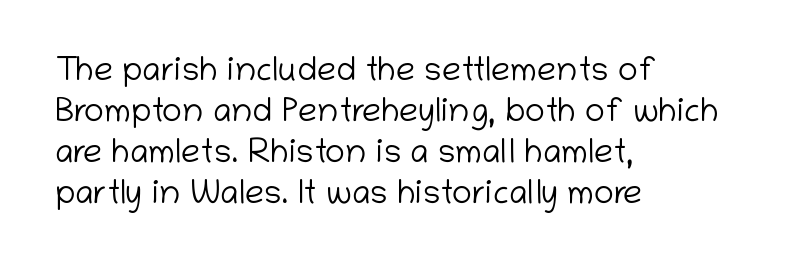
The image shows 34 px light sans-serif type, upright; set left-aligned, line spacing 1.21x, normal letter spacing, not underlined; low stroke contrast and a medium x-height.
